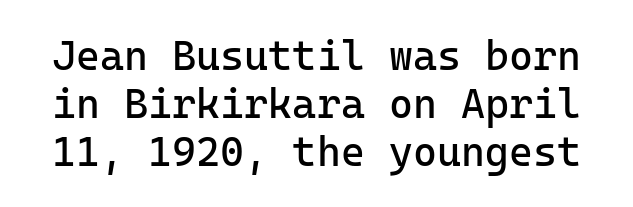
This is not heavy type; no bold has been used. A typesetter would call this monospace, since all characters share one set width. Observe the ordinary spacing: letters are neighbours, not strangers. Is this a sans? Yes — the strokes have no serifs.
